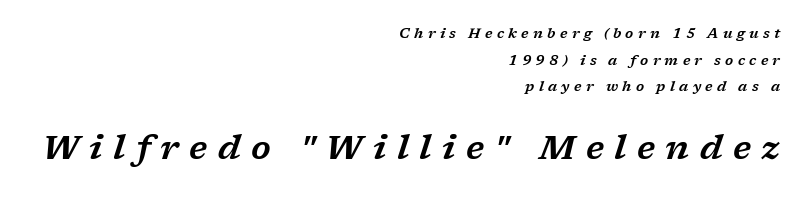
The image shows 34 px wide serif type, italic (leaning right); set right-aligned, loose line spacing (1.91x), unusually wide letter spacing (+0.31 em), not underlined; the second (bottom) block is 2.43x larger; low stroke contrast and a medium x-height.
